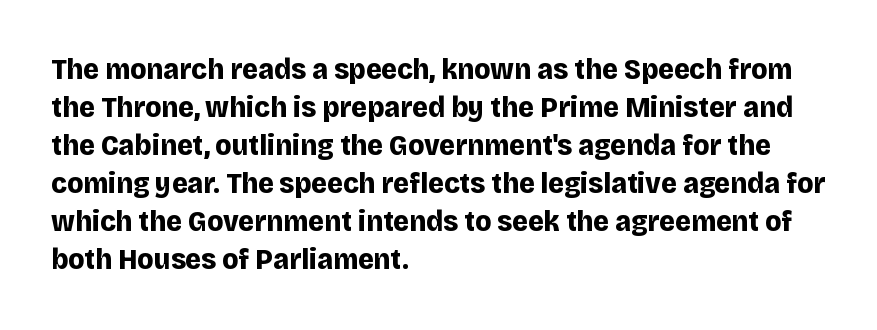
Honestly, the row spacing looks completely unremarkable. You could not count columns in this text — the font is proportionally spaced. Students, this is bold: see how much ink each stroke carries. Do the letters lean? They stand straight.
